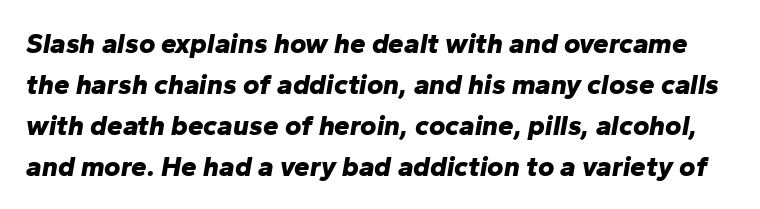
The rendering keeps characters at their native spacing. Has an underline been added? It has not. Caption: bold face, heavy strokes. Designer's note — italics engaged. Looks like regular typesetting: each glyph gets only the width it needs.
